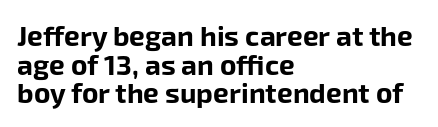
The typesetter chose a ragged-right arrangement here. The face used here is rendered with its standard letterfit. The rendering uses a small line-height, squeezing the rows. Rendered with straight, roman letterforms.
